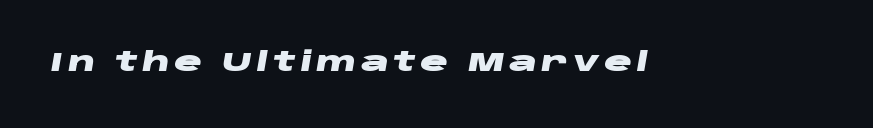
Strokes here are thick enough to call this a true bold. Descenders are the only things crossing below the line. Is the type slanted? Yes — the strokes lean at a clear angle.
